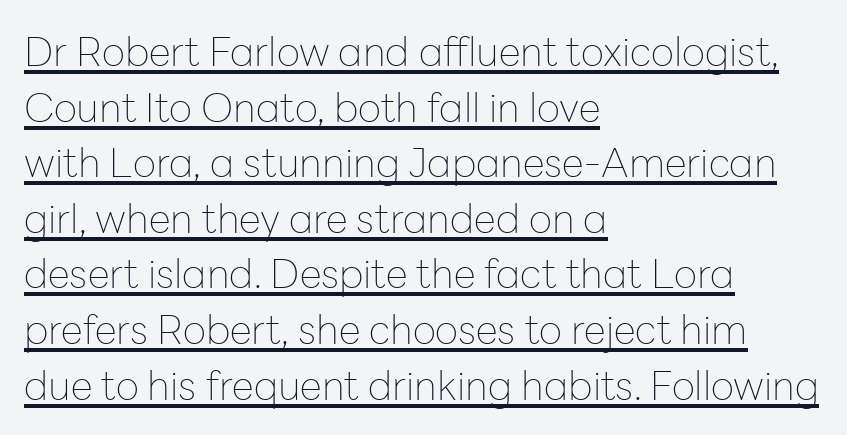
{"serif": "no", "italic": "no", "bold": "no", "weight": "thin", "width": "normal", "stroke_contrast": "low", "x_height": "medium", "monospaced": "no", "underline": "yes", "align": "left", "line_spacing": "normal", "line_spacing_ratio": 1.39, "letter_spacing": "normal", "letter_spacing_em": 0.0, "glyph_px": 40}
